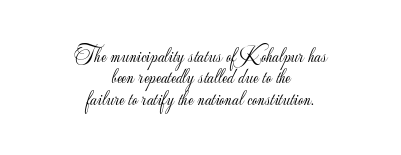
{"bold": "no", "underline": "no", "align": "center", "line_spacing": "tight", "line_spacing_ratio": 1.02, "letter_spacing": "normal", "letter_spacing_em": 0.0, "glyph_px": 21}
